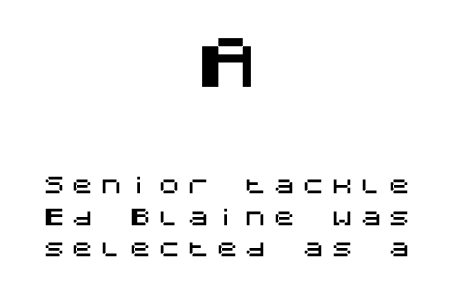
The image shows 65 px sans-serif type, upright; set centered, normal line spacing (1.42x), unusually wide letter spacing (+0.31 em), not underlined; the first (top) block is 2.95x larger; medium stroke contrast and a large x-height.
